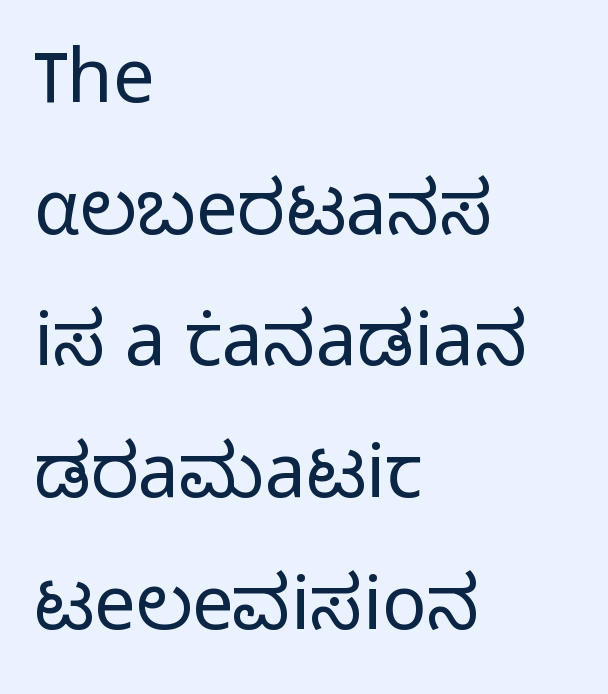
{"serif": "no", "italic": "no", "bold": "no", "weight": "light", "width": "normal", "stroke_contrast": "low", "x_height": "medium", "monospaced": "no", "underline": "no", "align": "left", "line_spacing_ratio": 1.78, "letter_spacing": "normal", "letter_spacing_em": 0.0, "glyph_px": 74}
